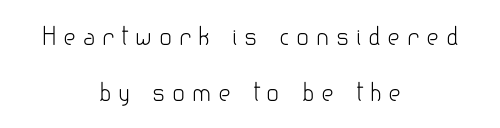
Letter spacing: wide. Weight class: somewhere from thin through regular. The space directly below the letters is spotless. This rendering uses center alignment, leaving both contours irregular but symmetric. Rows of type keep a wide berth in the vertical direction.
